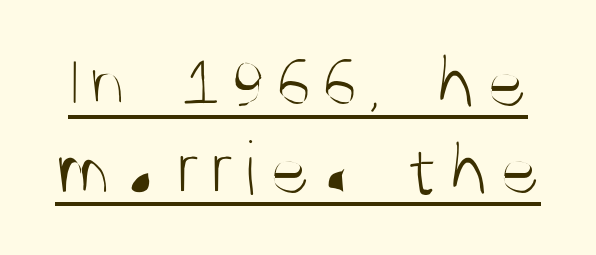
Does the leading feel generous? Not at all — it's pinched. No heavy texture on the line: the type isn't bold. Is there any slant? The stems are plumb. Letterform terminals end flat and unadorned throughout the passage. Think of a printed novel: that variable character pitch is what you see here.
